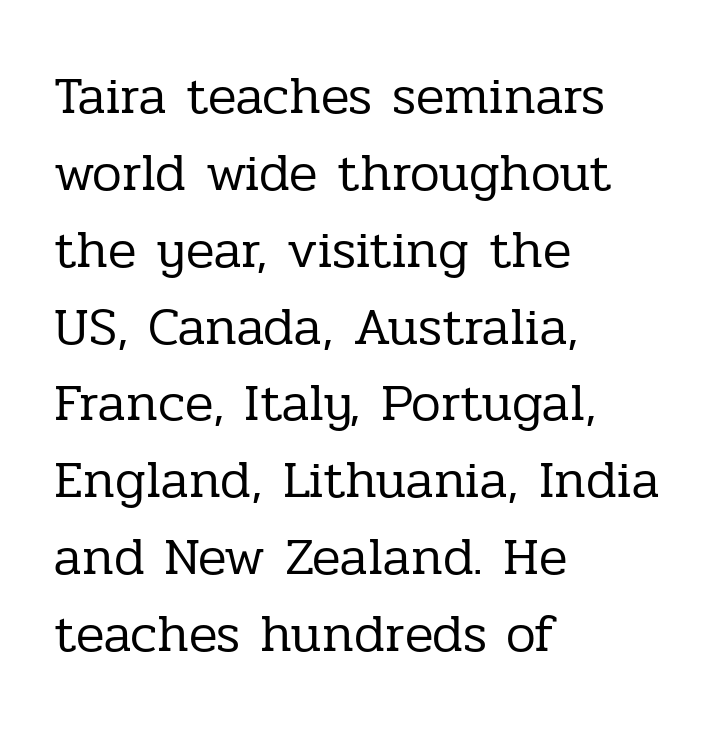
Q: Is the text bold? A: No.
Q: Is the text italic (slanted)? A: No, it is upright.
Q: Is the typeface a serif or a sans-serif typeface? A: Serif.
Q: Is the text underlined? A: No.
Q: How is the paragraph aligned? A: Left-aligned.
Q: Is the spacing between letters normal or unusually wide? A: Normal.
Q: Is the spacing between lines tight, normal or loose? A: Normal.
Q: Width (condensed, normal, or wide)? A: Normal.
Q: Stroke contrast? A: Low.
Q: x-height? A: Medium.
Q: Monospaced? A: No.
